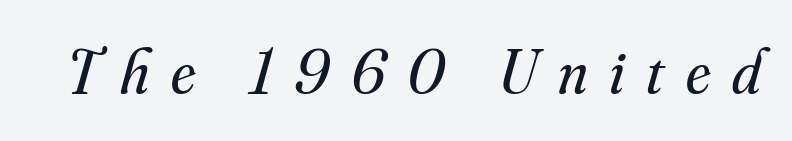
Q: Is the text bold? A: No.
Q: Is the text italic (slanted)? A: Yes, it leans right by about 16 degrees.
Q: Is the typeface a serif or a sans-serif typeface? A: Serif.
Q: Is the text underlined? A: No.
Q: Is the spacing between letters normal or unusually wide? A: Unusually wide.
Q: Width (condensed, normal, or wide)? A: Normal.
Q: Stroke contrast? A: Medium.
Q: x-height? A: Small.
Q: Monospaced? A: No.
